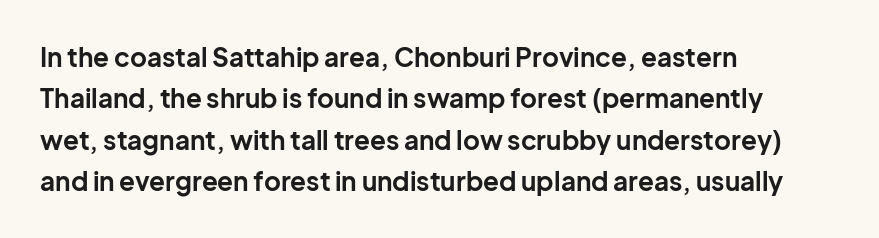
{"italic": "no", "bold": "yes", "underline": "no", "align": "left", "line_spacing": "normal", "line_spacing_ratio": 1.59, "letter_spacing": "normal", "letter_spacing_em": 0.0, "glyph_px": 26}
